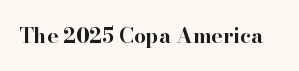
The image shows 21 px bold type, upright; set normal letter spacing, not underlined.
